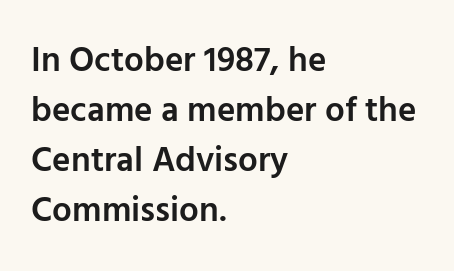
Q: Is the text bold? A: Semi-bold.
Q: Is the text italic (slanted)? A: No, it is upright.
Q: Is the typeface a serif or a sans-serif typeface? A: Sans-serif.
Q: Is the text underlined? A: No.
Q: How is the paragraph aligned? A: Left-aligned.
Q: Is the spacing between letters normal or unusually wide? A: Normal.
Q: Is the spacing between lines tight, normal or loose? A: Normal.
Q: Width (condensed, normal, or wide)? A: Normal.
Q: Stroke contrast? A: Low.
Q: x-height? A: Medium.
Q: Monospaced? A: No.
